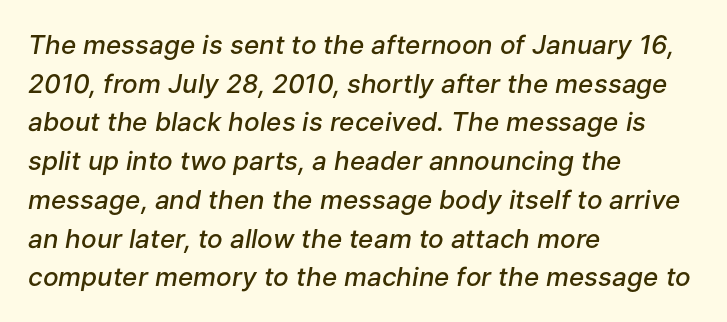
Q: Is the text bold? A: Semi-bold.
Q: Is the text italic (slanted)? A: Yes, it leans right by about 9 degrees.
Q: Is the text underlined? A: No.
Q: How is the paragraph aligned? A: Left-aligned.
Q: Is the spacing between letters normal or unusually wide? A: Normal.
Q: Is the spacing between lines tight, normal or loose? A: Normal.
